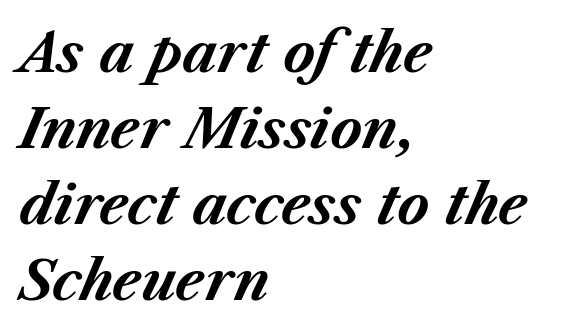
Q: Is the text bold? A: Yes.
Q: Is the text italic (slanted)? A: Yes, it leans right by about 23 degrees.
Q: Is the text underlined? A: No.
Q: How is the paragraph aligned? A: Left-aligned.
Q: Is the spacing between letters normal or unusually wide? A: Normal.
Q: Is the spacing between lines tight, normal or loose? A: Normal.
Q: Width (condensed, normal, or wide)? A: Normal.
Q: Stroke contrast? A: Medium.
Q: x-height? A: Medium.
Q: Monospaced? A: No.
